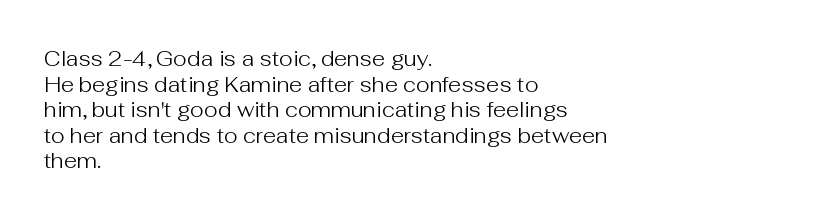
Does extra space separate the letters? No, they use regular spacing. The passage is arranged the way most books set body copy — flush left. The area under the type is left untouched. The face looks like a standard text weight, possibly lighter. Notice how the stems are strictly vertical — no italics here.
